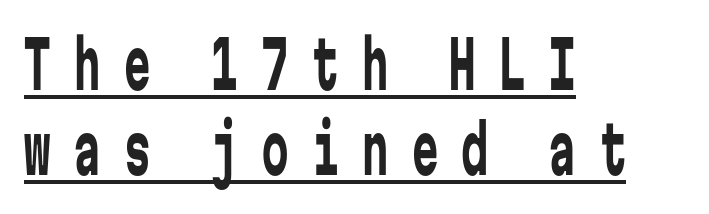
This sample keeps an unexceptional amount of space between lines. Each line of the rendering has a horizontal stroke beneath the glyphs. Quick note: not italic, upright. Heaviness? Minimal to ordinary, like unemphasized prose.
